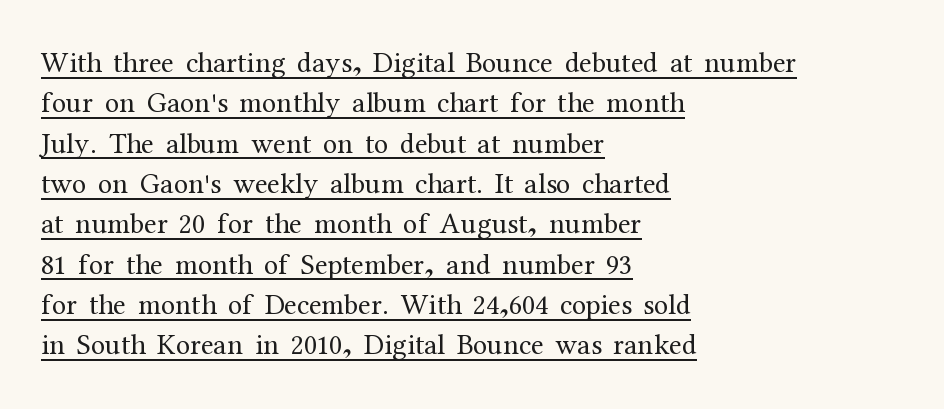
The image shows 29 px regular-weight serif type, upright; set left-aligned, normal line spacing (1.39x), normal letter spacing, underlined; medium stroke contrast and a medium x-height.
